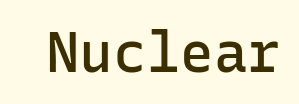
{"serif": "no", "italic": "no", "bold": "semi", "weight": "semibold", "width": "normal", "stroke_contrast": "low", "x_height": "medium", "monospaced": "yes", "underline": "no", "letter_spacing": "normal", "letter_spacing_em": 0.0, "glyph_px": 56}
